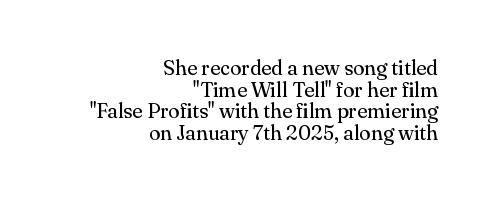
Q: Is the text bold? A: No.
Q: Is the text italic (slanted)? A: No, it is upright.
Q: Is the text underlined? A: No.
Q: How is the paragraph aligned? A: Right-aligned.
Q: Is the spacing between letters normal or unusually wide? A: Normal.
Q: Is the spacing between lines tight, normal or loose? A: Tight.
